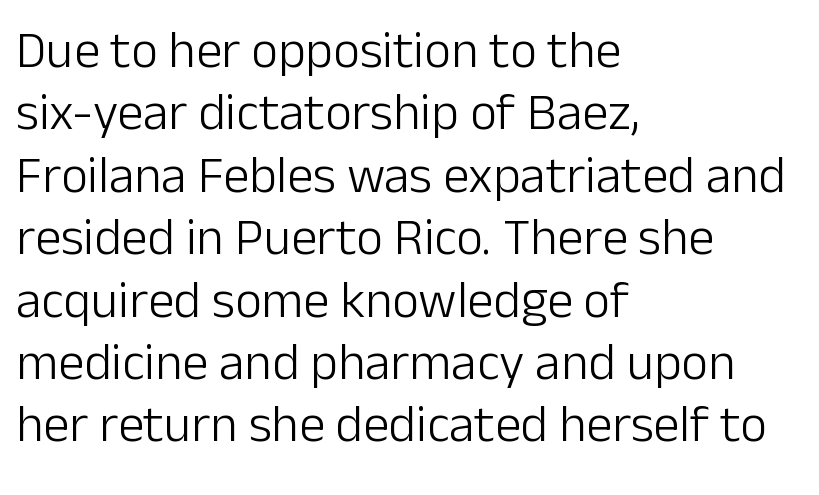
Q: Is the text bold? A: No.
Q: Is the text italic (slanted)? A: No, it is upright.
Q: Is the typeface a serif or a sans-serif typeface? A: Sans-serif.
Q: Is the text underlined? A: No.
Q: How is the paragraph aligned? A: Left-aligned.
Q: Is the spacing between letters normal or unusually wide? A: Normal.
Q: Width (condensed, normal, or wide)? A: Normal.
Q: Stroke contrast? A: Low.
Q: x-height? A: Medium.
Q: Monospaced? A: No.
